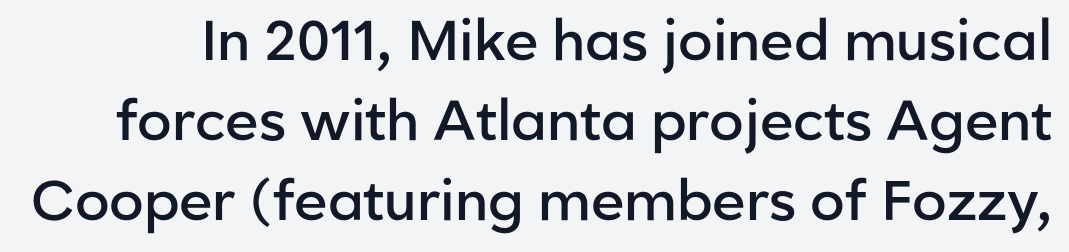
The image shows 56 px semibold sans-serif type, upright; set normal line spacing (1.43x), normal letter spacing, not underlined; low stroke contrast and a medium x-height.
